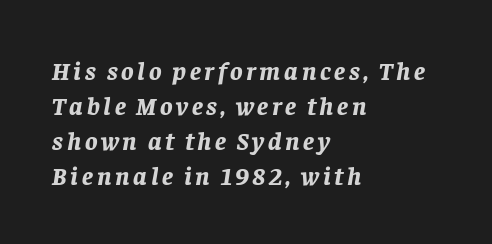
Q: Is the text bold? A: Yes.
Q: Is the text italic (slanted)? A: Yes, it leans right by about 8 degrees.
Q: Is the text underlined? A: No.
Q: How is the paragraph aligned? A: Left-aligned.
Q: Is the spacing between lines tight, normal or loose? A: Normal.
